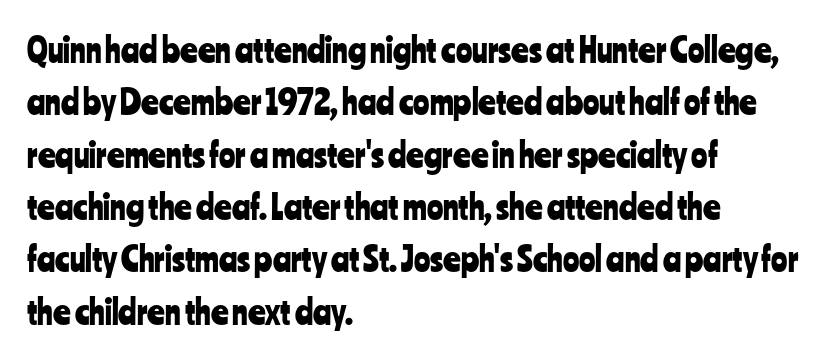
The image shows 34 px condensed sans-serif type, upright; set left-aligned, normal line spacing (1.54x), normal letter spacing, not underlined; low stroke contrast and a medium x-height.
